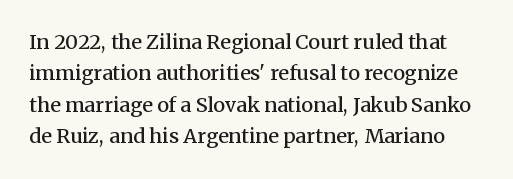
Q: Is the text bold? A: Semi-bold.
Q: Is the text italic (slanted)? A: No, it is upright.
Q: Is the text underlined? A: No.
Q: Is the spacing between letters normal or unusually wide? A: Normal.
Q: Is the spacing between lines tight, normal or loose? A: Normal.
